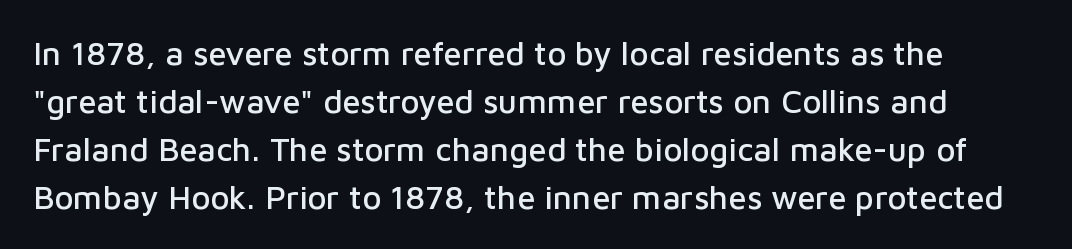
In terms of leading, this rendering sits right in the middle. Each letter's strokes conclude bluntly, with no projecting serifs. These lines keep a tight, regular rhythm from letter to letter. Looks like regular typesetting: each glyph gets only the width it needs.
